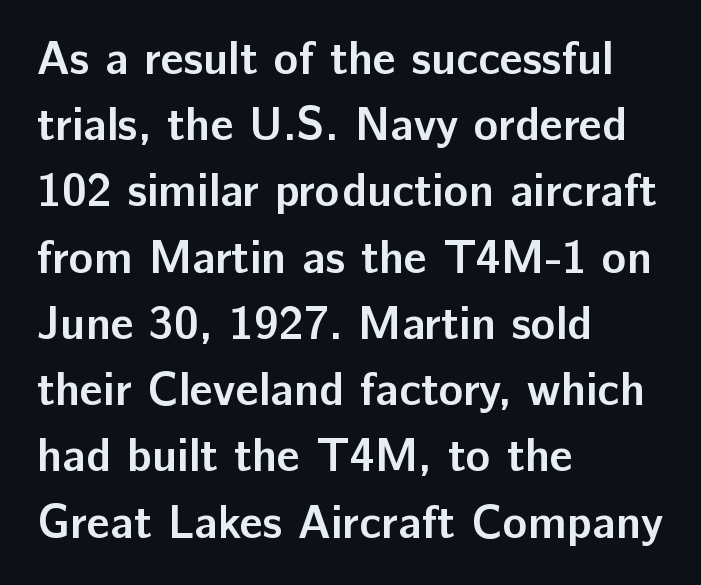
{"serif": "no", "italic": "no", "bold": "yes", "weight": "semibold", "width": "normal", "stroke_contrast": "low", "x_height": "medium", "monospaced": "no", "underline": "no", "align": "left", "line_spacing": "normal", "line_spacing_ratio": 1.44, "letter_spacing": "normal", "letter_spacing_em": 0.0, "glyph_px": 46}
